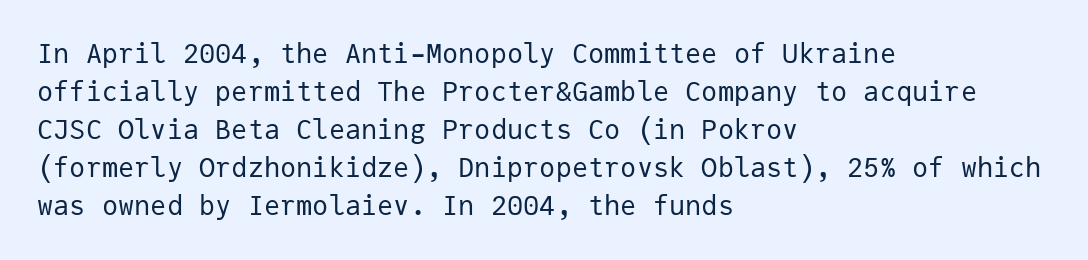
{"italic": "no", "bold": "no", "underline": "no", "align": "left", "line_spacing": "normal", "line_spacing_ratio": 1.41, "letter_spacing": "normal", "letter_spacing_em": 0.0, "glyph_px": 27}
